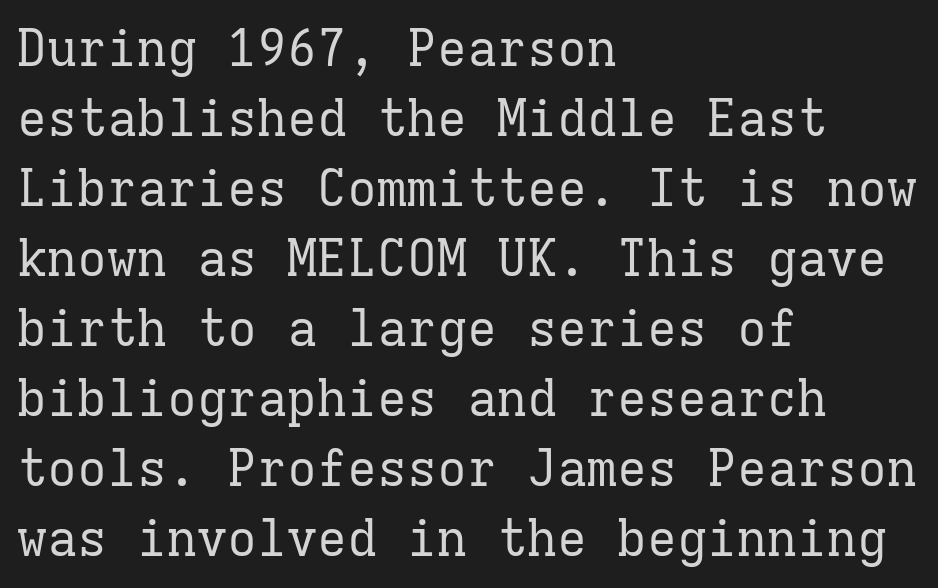
In CSS terms this would be text-align: left. You could call the tracking neutral — neither tight nor loose. The passage shown is not underscored anywhere. Successive baselines arrive at the customary interval.
